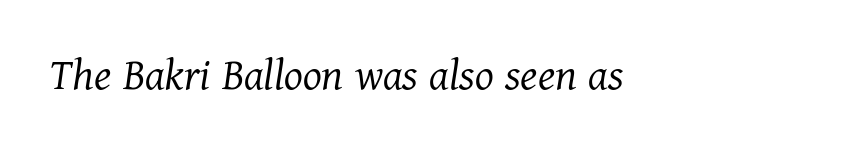
The image shows 48 px light serif type, italic (leaning right); set normal letter spacing, not underlined; medium stroke contrast and a medium x-height.
